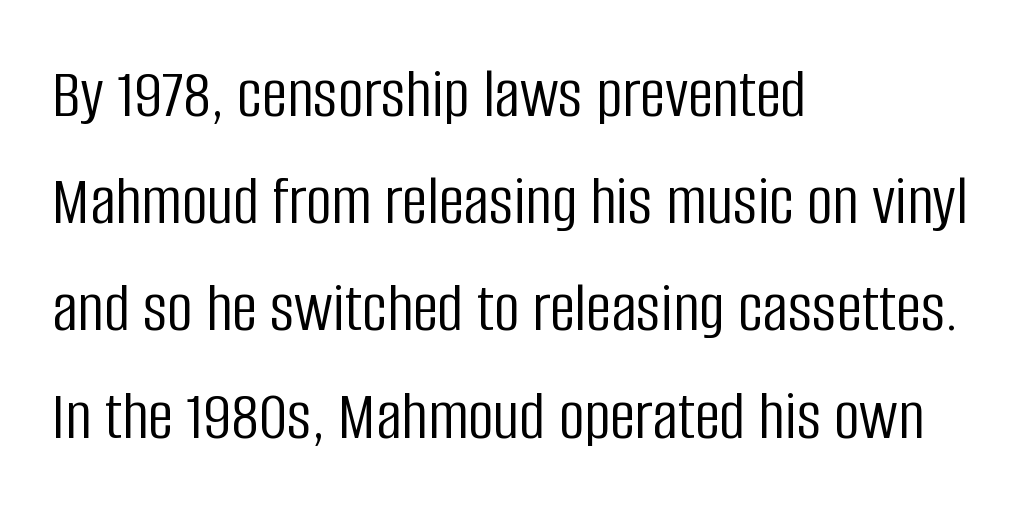
{"serif": "no", "italic": "no", "bold": "no", "weight": "light", "width": "condensed", "stroke_contrast": "low", "x_height": "large", "monospaced": "no", "underline": "no", "align": "left", "line_spacing": "normal", "line_spacing_ratio": 1.51, "letter_spacing": "normal", "letter_spacing_em": 0.0, "glyph_px": 71}
